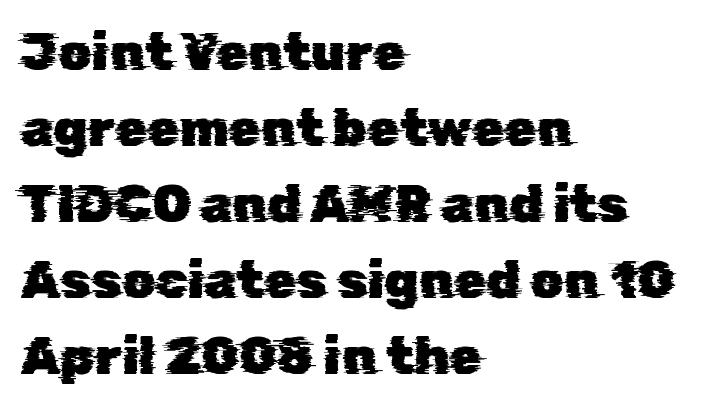
{"serif": "no", "width": "normal", "stroke_contrast": "low", "x_height": "medium", "monospaced": "no", "underline": "no", "align": "left", "line_spacing": "normal", "line_spacing_ratio": 1.46, "letter_spacing": "normal", "letter_spacing_em": 0.0, "glyph_px": 52}
